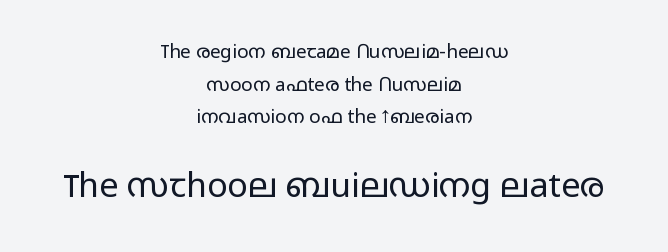
{"serif": "no", "italic": "no", "bold": "no", "weight": "light", "width": "wide", "stroke_contrast": "low", "x_height": "medium", "monospaced": "no", "underline": "no", "align": "center", "line_spacing_ratio": 1.72, "letter_spacing": "normal", "letter_spacing_em": 0.0, "larger_block": "second", "size_ratio": 1.79, "glyph_px": 34}
